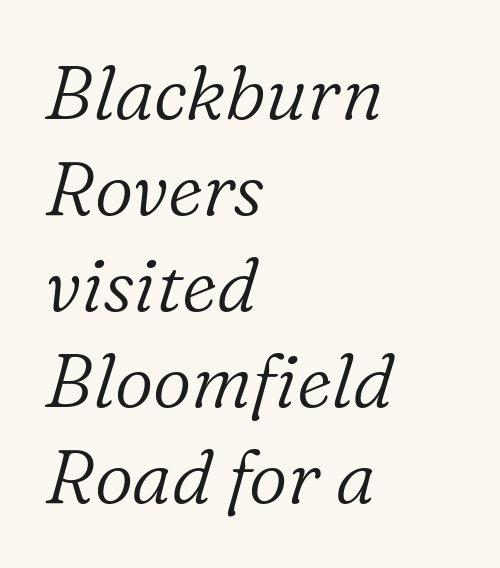
Q: Is the text bold? A: No.
Q: Is the text italic (slanted)? A: Yes, it leans right by about 16 degrees.
Q: Is the typeface a serif or a sans-serif typeface? A: Serif.
Q: Is the text underlined? A: No.
Q: How is the paragraph aligned? A: Left-aligned.
Q: Is the spacing between letters normal or unusually wide? A: Normal.
Q: Is the spacing between lines tight, normal or loose? A: Normal.
Q: Width (condensed, normal, or wide)? A: Normal.
Q: Stroke contrast? A: Low.
Q: x-height? A: Medium.
Q: Monospaced? A: No.
